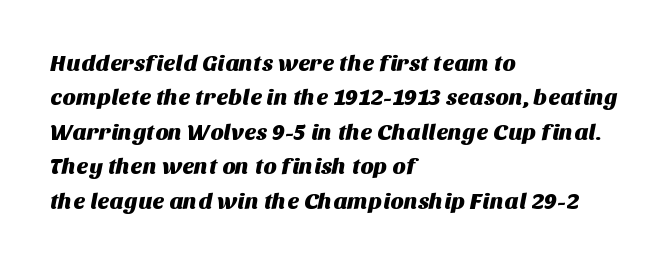
A clean baseline with only descenders dipping below it. Here the glyphs are tracked normally, forming tight word shapes. The typesetter chose a ragged-right arrangement here. Normally led — the rows are evenly, conventionally spaced.
